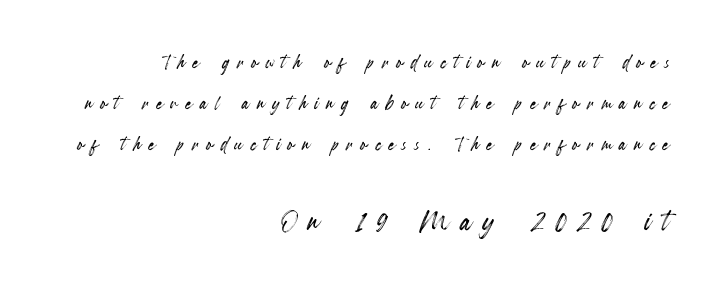
The vertical gap from one line to the next is medium. The paragraph shown leans on its right margin. Descenders are the only things crossing below the line. The letters in the lower block stand taller than those in the block above.
